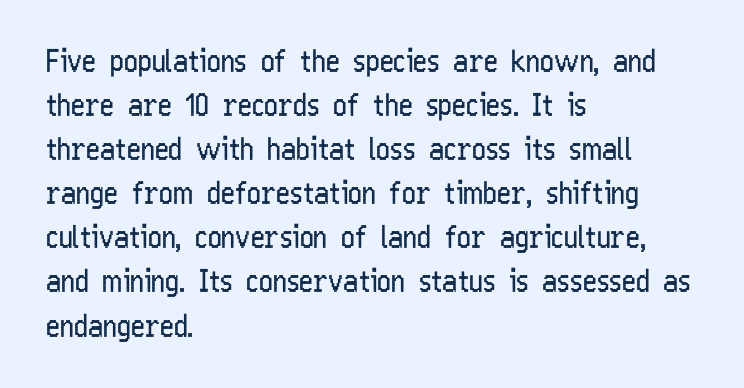
The image shows 30 px regular-weight, condensed sans-serif type, upright; set left-aligned, normal line spacing (1.47x), normal letter spacing, not underlined; low stroke contrast and a medium x-height.
